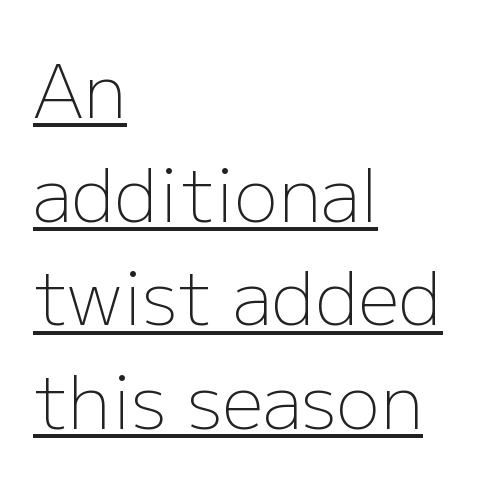
{"serif": "no", "italic": "no", "bold": "no", "weight": "light", "width": "normal", "stroke_contrast": "low", "x_height": "medium", "monospaced": "no", "underline": "yes", "align": "left", "line_spacing": "normal", "line_spacing_ratio": 1.42, "letter_spacing": "normal", "letter_spacing_em": 0.0, "glyph_px": 73}
